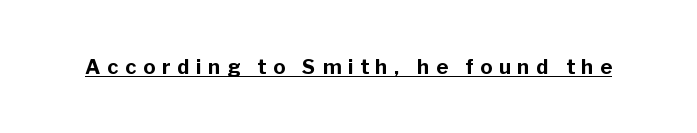
The image shows 20 px bold type, upright; set unusually wide letter spacing (+0.34 em), underlined.
